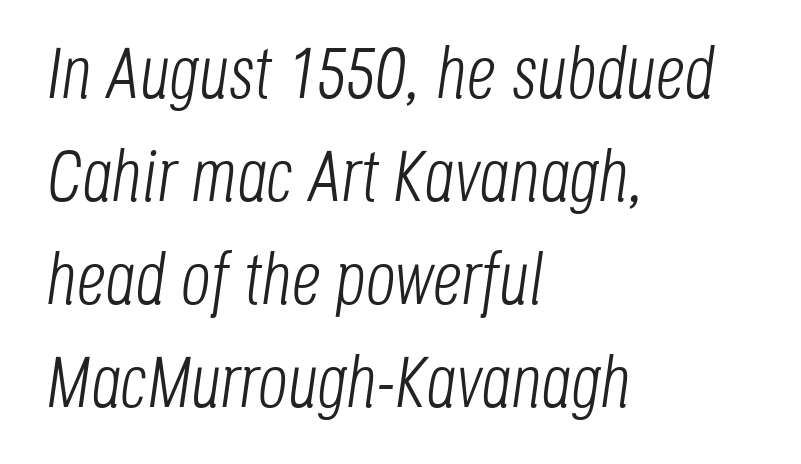
Q: Is the text bold? A: No.
Q: Is the text italic (slanted)? A: Yes, it leans right by about 8 degrees.
Q: Is the text underlined? A: No.
Q: How is the paragraph aligned? A: Left-aligned.
Q: Is the spacing between letters normal or unusually wide? A: Normal.
Q: Is the spacing between lines tight, normal or loose? A: Normal.
Q: Width (condensed, normal, or wide)? A: Condensed.
Q: Stroke contrast? A: Low.
Q: x-height? A: Large.
Q: Monospaced? A: No.
